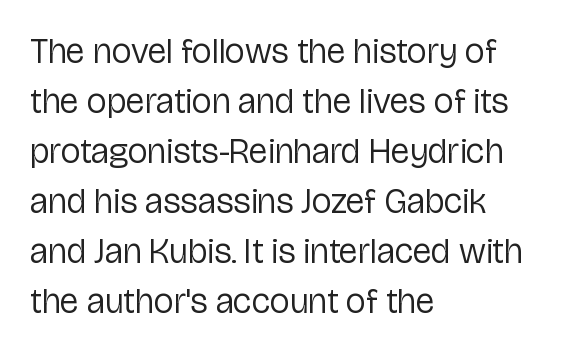
Q: Is the text bold? A: No.
Q: Is the text italic (slanted)? A: No, it is upright.
Q: Is the typeface a serif or a sans-serif typeface? A: Sans-serif.
Q: Is the text underlined? A: No.
Q: How is the paragraph aligned? A: Left-aligned.
Q: Is the spacing between letters normal or unusually wide? A: Normal.
Q: Is the spacing between lines tight, normal or loose? A: Normal.
Q: Width (condensed, normal, or wide)? A: Normal.
Q: Stroke contrast? A: Low.
Q: x-height? A: Medium.
Q: Monospaced? A: No.
